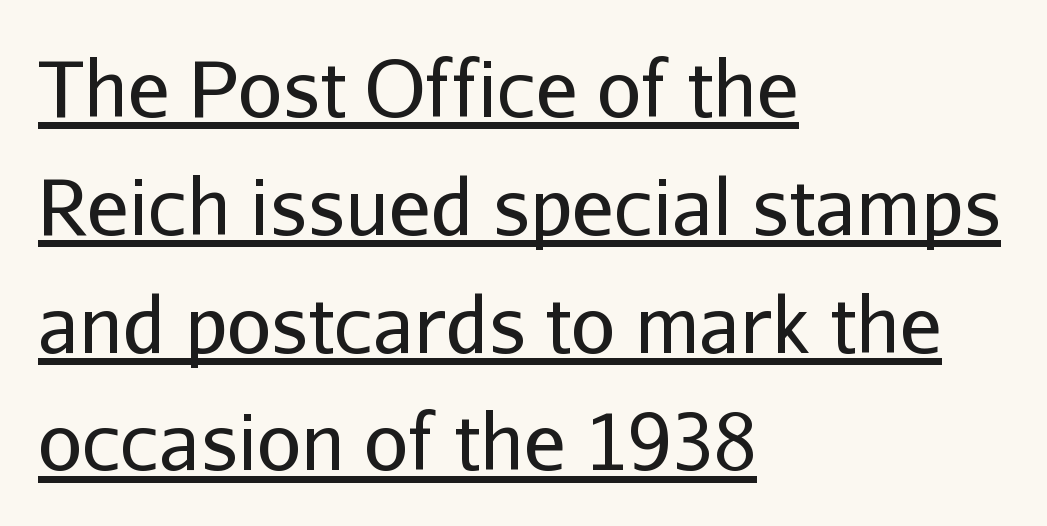
The image shows 78 px regular-weight sans-serif type, upright; set left-aligned, normal line spacing (1.51x), normal letter spacing, underlined; low stroke contrast and a medium x-height.
